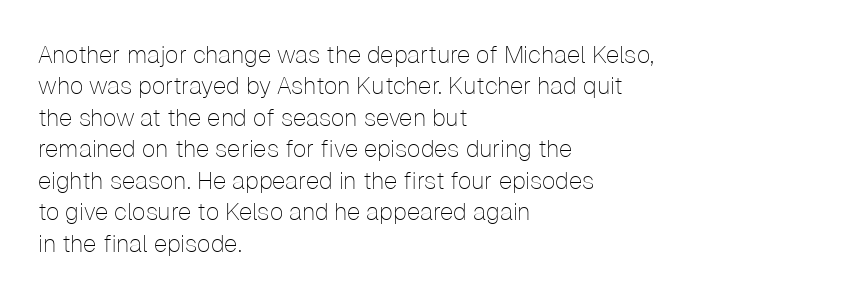
{"italic": "no", "bold": "no", "underline": "no", "align": "left", "line_spacing": "normal", "line_spacing_ratio": 1.31, "letter_spacing": "normal", "letter_spacing_em": 0.0, "glyph_px": 24}
